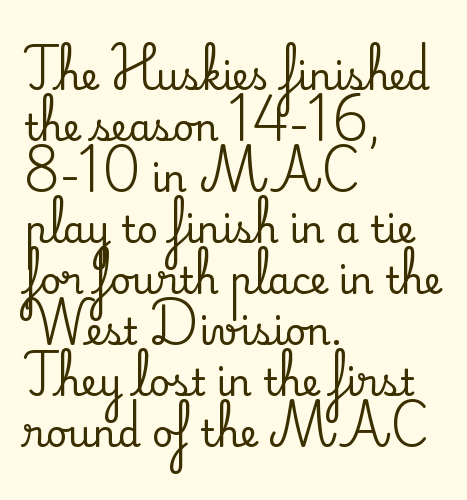
Q: Is the text italic (slanted)? A: No, it is upright.
Q: Is the typeface a serif or a sans-serif typeface? A: Serif.
Q: Is the text underlined? A: No.
Q: How is the paragraph aligned? A: Left-aligned.
Q: Is the spacing between letters normal or unusually wide? A: Normal.
Q: Is the spacing between lines tight, normal or loose? A: Normal.
Q: Width (condensed, normal, or wide)? A: Normal.
Q: Stroke contrast? A: Medium.
Q: x-height? A: Small.
Q: Monospaced? A: No.
